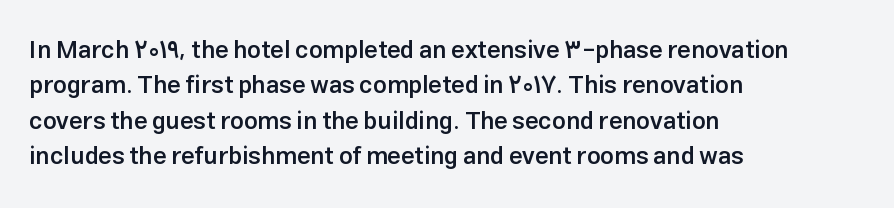
Q: Is the text bold? A: Semi-bold.
Q: Is the text italic (slanted)? A: No, it is upright.
Q: Is the text underlined? A: No.
Q: How is the paragraph aligned? A: Left-aligned.
Q: Is the spacing between letters normal or unusually wide? A: Normal.
Q: Is the spacing between lines tight, normal or loose? A: Normal.
